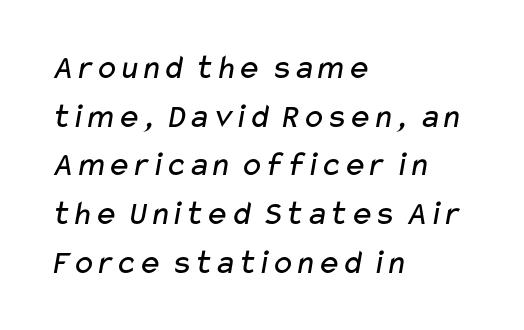
Q: Is the text bold? A: No.
Q: Is the typeface a serif or a sans-serif typeface? A: Sans-serif.
Q: Is the text underlined? A: No.
Q: How is the paragraph aligned? A: Left-aligned.
Q: Is the spacing between letters normal or unusually wide? A: Normal.
Q: Is the spacing between lines tight, normal or loose? A: Normal.
Q: Width (condensed, normal, or wide)? A: Wide.
Q: Stroke contrast? A: Low.
Q: x-height? A: Medium.
Q: Monospaced? A: No.
